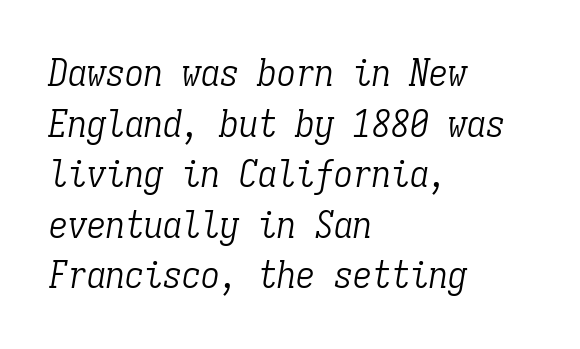
{"serif": "yes", "italic": "yes", "lean": "right", "slant_degrees": 9, "bold": "no", "weight": "light", "width": "condensed", "stroke_contrast": "low", "x_height": "medium", "monospaced": "yes", "underline": "no", "align": "left", "line_spacing": "normal", "line_spacing_ratio": 1.33, "letter_spacing": "normal", "letter_spacing_em": 0.0, "glyph_px": 38}
